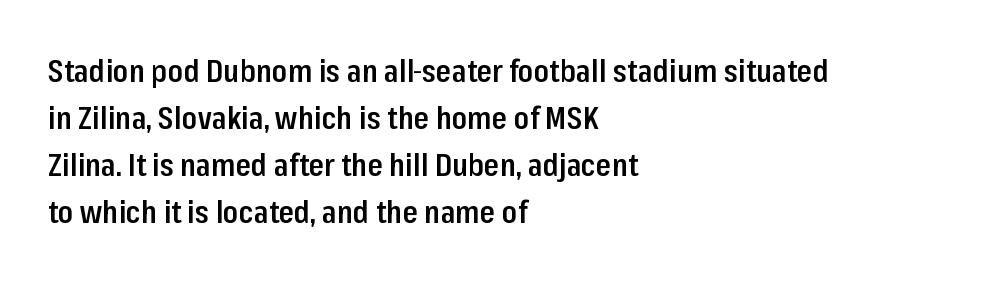
Q: Is the text bold? A: Semi-bold.
Q: Is the text italic (slanted)? A: No, it is upright.
Q: Is the typeface a serif or a sans-serif typeface? A: Sans-serif.
Q: Is the text underlined? A: No.
Q: How is the paragraph aligned? A: Left-aligned.
Q: Is the spacing between letters normal or unusually wide? A: Normal.
Q: Is the spacing between lines tight, normal or loose? A: Normal.
Q: Width (condensed, normal, or wide)? A: Condensed.
Q: Stroke contrast? A: Low.
Q: x-height? A: Medium.
Q: Monospaced? A: No.
